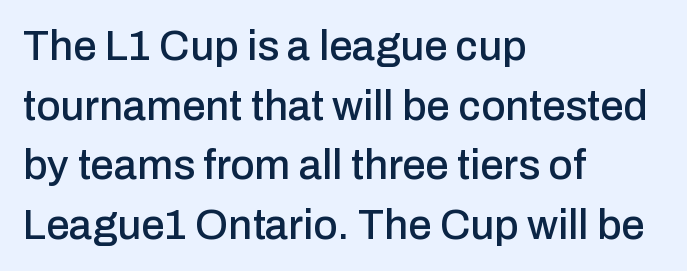
Q: Is the text italic (slanted)? A: No, it is upright.
Q: Is the typeface a serif or a sans-serif typeface? A: Sans-serif.
Q: Is the text underlined? A: No.
Q: How is the paragraph aligned? A: Left-aligned.
Q: Is the spacing between letters normal or unusually wide? A: Normal.
Q: Is the spacing between lines tight, normal or loose? A: Normal.
Q: Width (condensed, normal, or wide)? A: Normal.
Q: Stroke contrast? A: Low.
Q: x-height? A: Medium.
Q: Monospaced? A: No.
